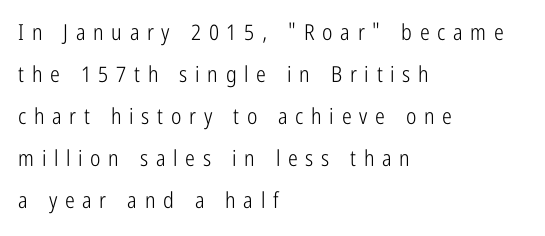
Q: Is the text bold? A: No.
Q: Is the text italic (slanted)? A: No, it is upright.
Q: Is the text underlined? A: No.
Q: How is the paragraph aligned? A: Left-aligned.
Q: Is the spacing between letters normal or unusually wide? A: Unusually wide.
Q: Is the spacing between lines tight, normal or loose? A: Loose.
